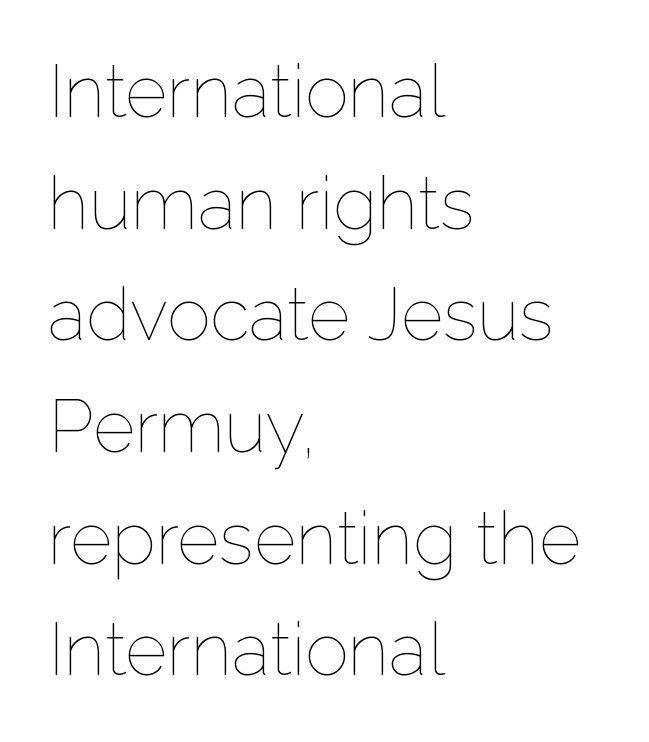
The passage is arranged the way most books set body copy — flush left. Regarding leading, the lines here are spaced in the standard way. Stroke mass is kept to a normal reading level or below. This is roman type, the default non-slanted kind.
